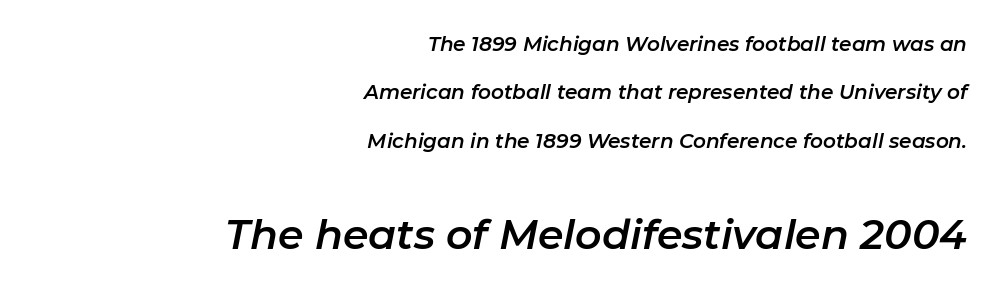
Rendered with sloped, italic letterforms. A typesetter would call this proportional, since set widths differ per character. No extra tracking has been applied to these lines. The more generous point size was reserved for the lower chunk. Descenders are the only things crossing below the line. The space between consecutive lines is lavish.
